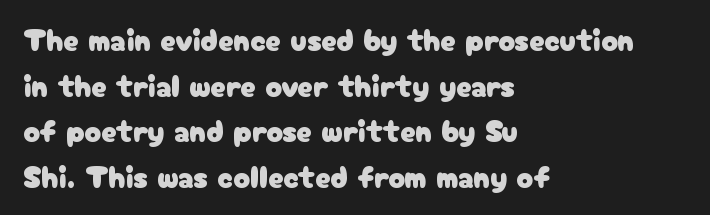
{"serif": "no", "italic": "no", "width": "normal", "stroke_contrast": "low", "x_height": "medium", "monospaced": "no", "underline": "no", "align": "left", "line_spacing": "normal", "line_spacing_ratio": 1.47, "letter_spacing": "normal", "letter_spacing_em": 0.0, "glyph_px": 31}
